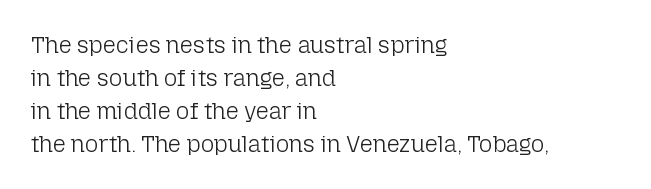
Q: Is the text bold? A: No.
Q: Is the text italic (slanted)? A: No, it is upright.
Q: Is the text underlined? A: No.
Q: How is the paragraph aligned? A: Left-aligned.
Q: Is the spacing between letters normal or unusually wide? A: Normal.
Q: Is the spacing between lines tight, normal or loose? A: Normal.
